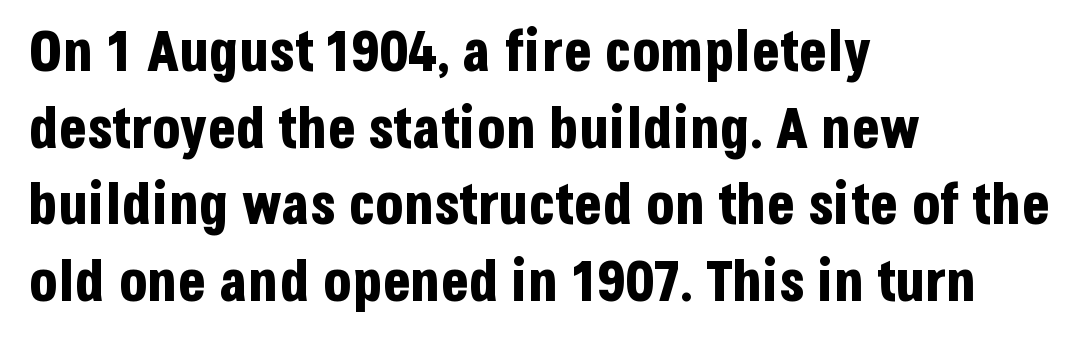
The image shows 58 px bold, condensed sans-serif type, upright; set left-aligned, normal line spacing (1.32x), normal letter spacing, not underlined; low stroke contrast and a large x-height.
